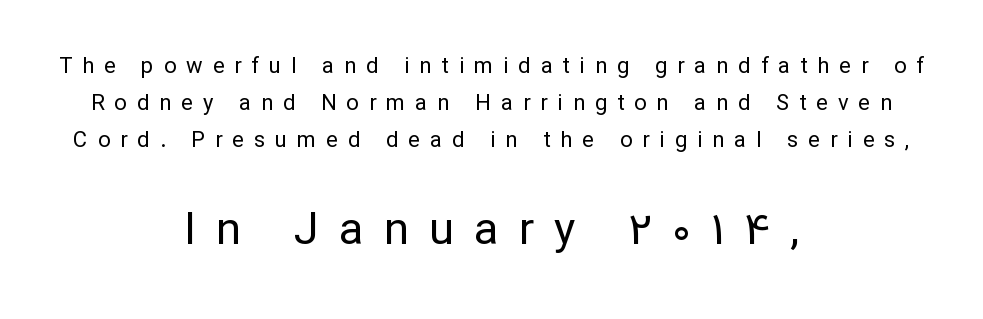
The image shows 45 px regular-weight sans-serif type, upright; set centered, normal line spacing (1.68x), unusually wide letter spacing (+0.45 em), not underlined; the second (bottom) block is 2.05x larger; low stroke contrast and a medium x-height.
